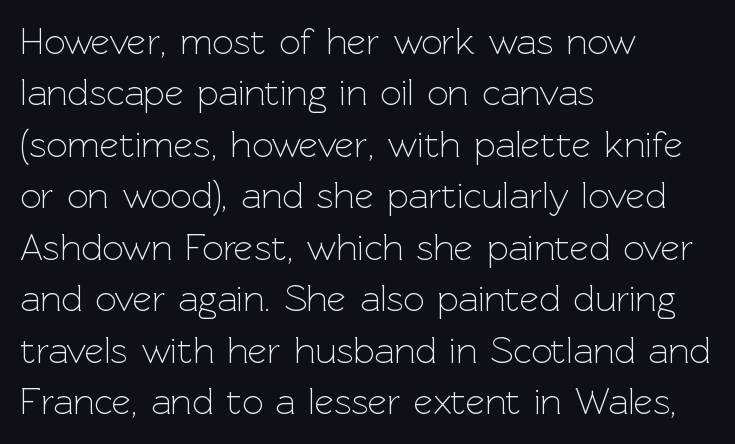
The image shows 37 px light sans-serif type, upright; set left-aligned, normal line spacing (1.39x), normal letter spacing, not underlined; a medium x-height.
